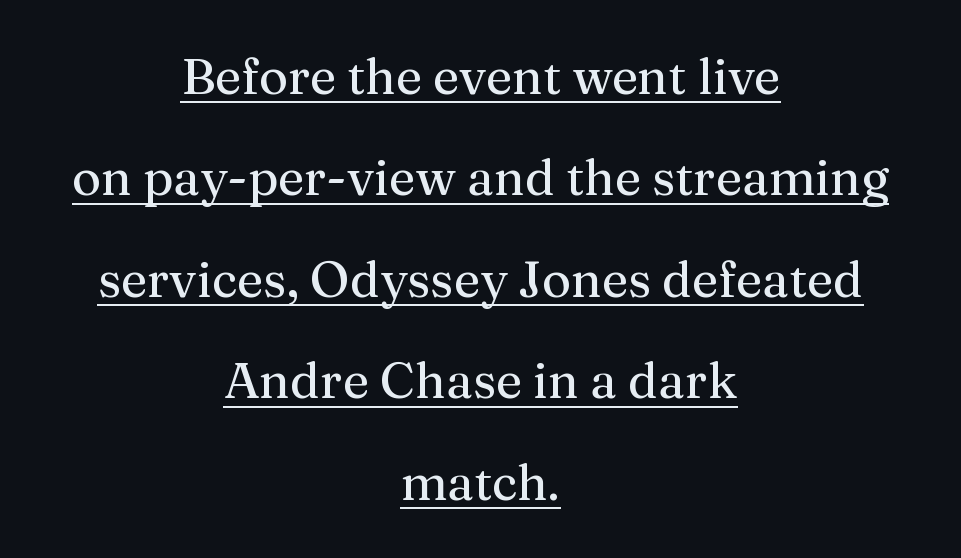
Posture: upright roman. Beneath each row of characters lies a ruled line. These lines are rendered in a variable-pitch font. Letterform terminals end in serifs throughout the passage.
